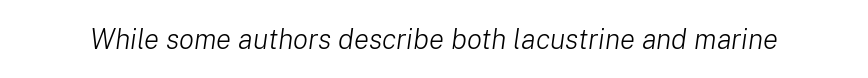
Q: Is the text bold? A: No.
Q: Is the text italic (slanted)? A: Yes, it leans right by about 8 degrees.
Q: Is the text underlined? A: No.
Q: Is the spacing between letters normal or unusually wide? A: Normal.
Q: Width (condensed, normal, or wide)? A: Normal.
Q: Stroke contrast? A: Low.
Q: x-height? A: Medium.
Q: Monospaced? A: No.
